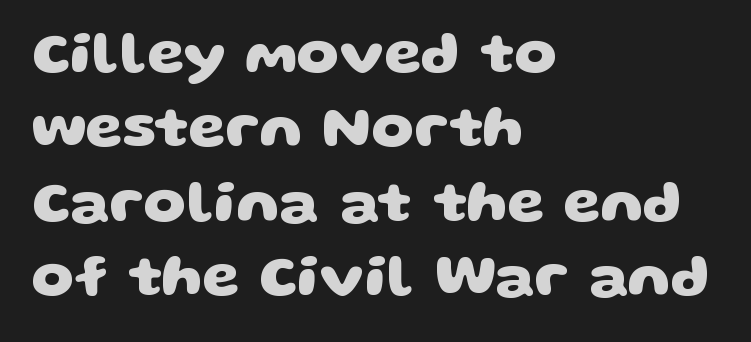
Q: Is the text bold? A: Yes.
Q: Is the typeface a serif or a sans-serif typeface? A: Sans-serif.
Q: Is the text underlined? A: No.
Q: How is the paragraph aligned? A: Left-aligned.
Q: Is the spacing between letters normal or unusually wide? A: Normal.
Q: Width (condensed, normal, or wide)? A: Wide.
Q: Stroke contrast? A: Low.
Q: x-height? A: Large.
Q: Monospaced? A: No.
